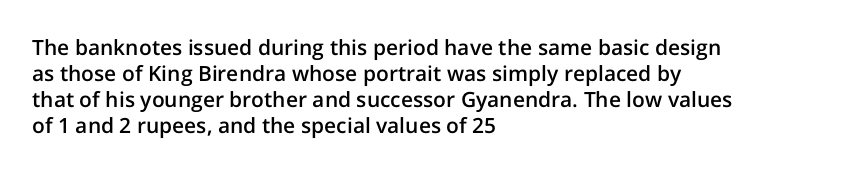
Set as a demibold, roughly 600 on the weight scale. Letter spacing: default. Where is the straight margin? On the left. Designer's note — italics off, roman on. Descenders are the only things crossing below the line.
